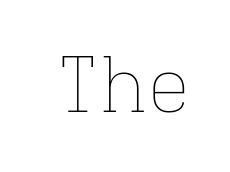
The image shows 76 px thin type, upright, monospaced; set normal letter spacing, not underlined; low stroke contrast and a medium x-height.
